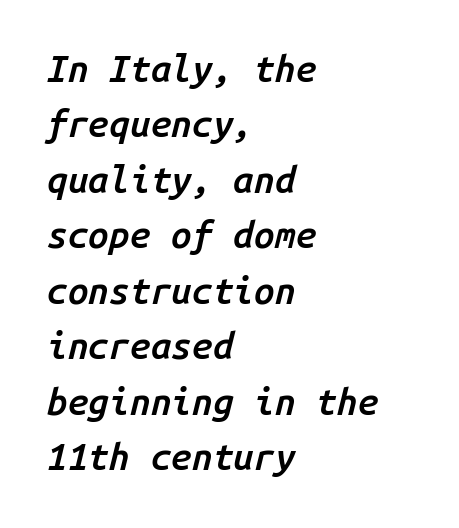
Plain, unruled lines of type. The rag falls on the right side of this text block. Characters follow at the spacing the type designer built in. This sample has the even, mechanical cadence of fixed-width lettering. Tall strokes in this sample are angled rather than plumb.
